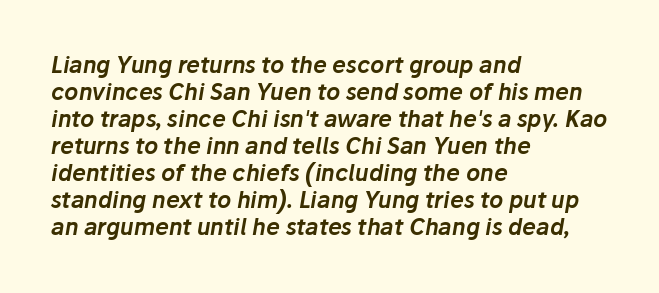
{"italic": "yes", "lean": "right", "slant_degrees": 10, "underline": "no", "align": "left", "line_spacing_ratio": 1.23, "letter_spacing": "normal", "letter_spacing_em": 0.0, "glyph_px": 22}
